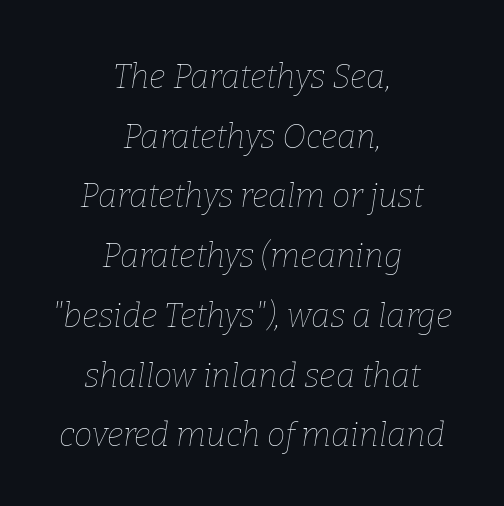
Q: Is the text bold? A: No.
Q: Is the text italic (slanted)? A: Yes, it leans right by about 9 degrees.
Q: Is the text underlined? A: No.
Q: How is the paragraph aligned? A: Centered.
Q: Is the spacing between letters normal or unusually wide? A: Normal.
Q: Width (condensed, normal, or wide)? A: Normal.
Q: Stroke contrast? A: Low.
Q: x-height? A: Medium.
Q: Monospaced? A: No.
